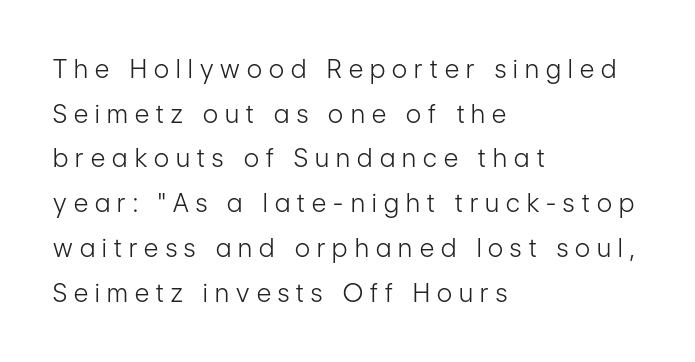
In terms of letterspacing, this is a distinctly airy, spread setting. Layout note: lines flush left. Weight: regular or lighter. Each row of text sits above clean, open space. Every stem runs plumb, perpendicular to the baseline.
